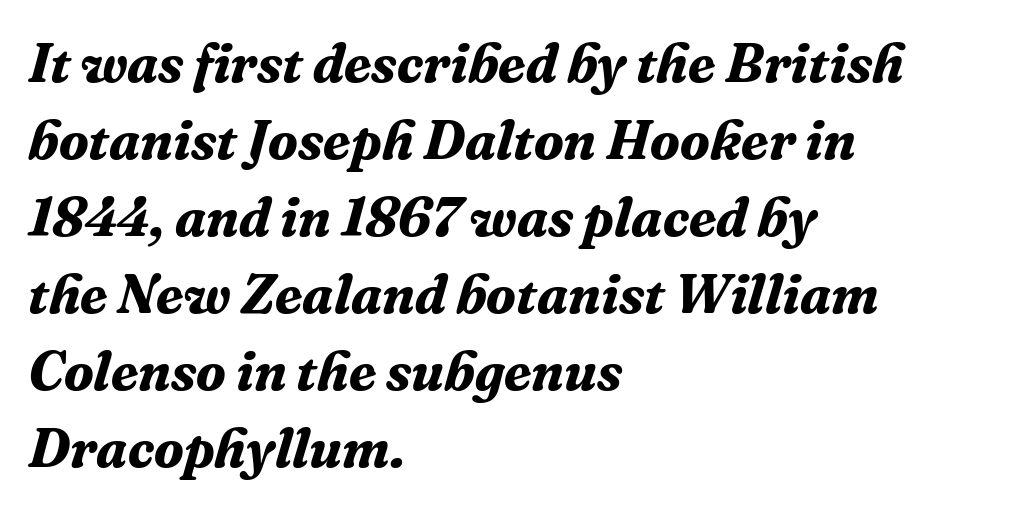
Stroke thickness is high; the sample reads as a true bold. A typesetter would call this proportional, since set widths differ per character. Quick note: interline space is typical. Does the copy run flush right? No — it runs flush left. Is the letter spacing exaggerated? No — it looks like the ordinary default. A clean baseline with only descenders dipping below it.
